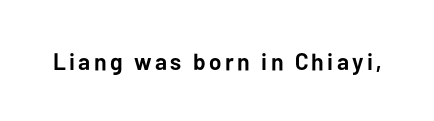
The image shows 24 px bold type, upright; set not underlined.
